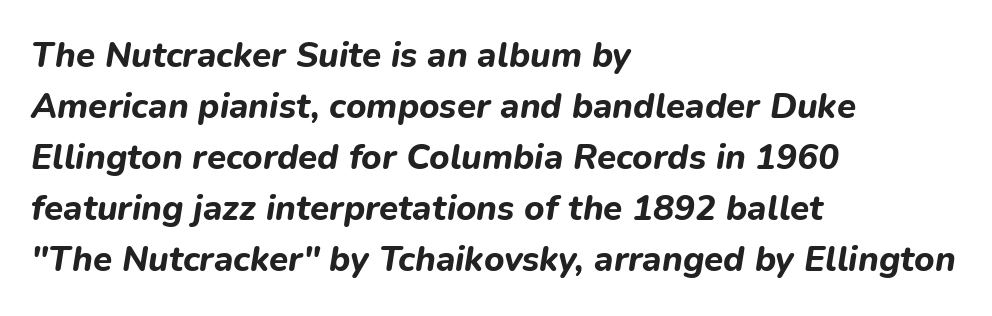
The image shows 35 px bold type, italic (leaning right); set left-aligned, normal line spacing (1.46x), normal letter spacing, not underlined; low stroke contrast and a medium x-height.
